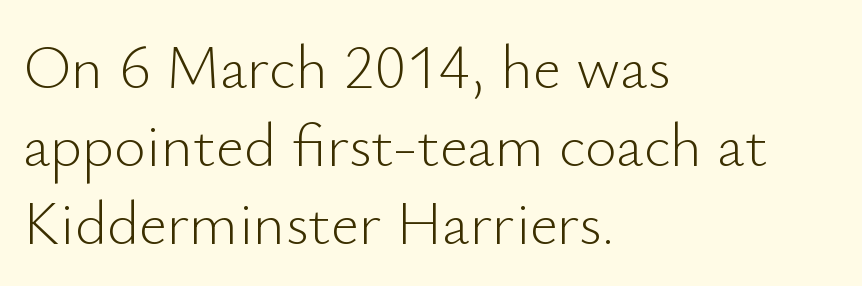
Q: Is the text bold? A: No.
Q: Is the text italic (slanted)? A: No, it is upright.
Q: Is the typeface a serif or a sans-serif typeface? A: Sans-serif.
Q: Is the text underlined? A: No.
Q: How is the paragraph aligned? A: Left-aligned.
Q: Is the spacing between letters normal or unusually wide? A: Normal.
Q: Is the spacing between lines tight, normal or loose? A: Normal.
Q: Width (condensed, normal, or wide)? A: Normal.
Q: Stroke contrast? A: Low.
Q: x-height? A: Small.
Q: Monospaced? A: No.
